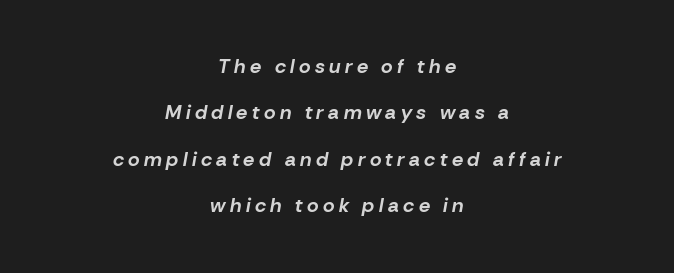
{"italic": "yes", "lean": "right", "slant_degrees": 10, "bold": "yes", "underline": "no", "align": "center", "line_spacing": "loose", "line_spacing_ratio": 2.32, "letter_spacing": "wide", "letter_spacing_em": 0.22, "glyph_px": 20}
